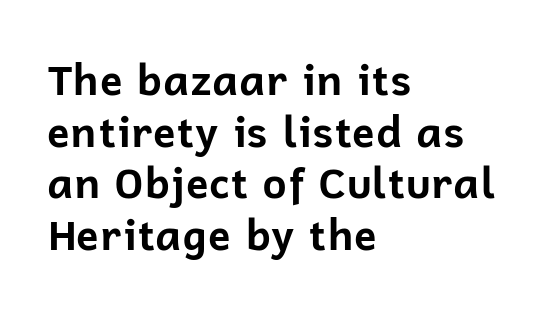
Q: Is the text bold? A: Yes.
Q: Is the text italic (slanted)? A: No, it is upright.
Q: Is the typeface a serif or a sans-serif typeface? A: Sans-serif.
Q: Is the text underlined? A: No.
Q: How is the paragraph aligned? A: Left-aligned.
Q: Is the spacing between letters normal or unusually wide? A: Normal.
Q: Width (condensed, normal, or wide)? A: Normal.
Q: Stroke contrast? A: Low.
Q: x-height? A: Medium.
Q: Monospaced? A: No.
